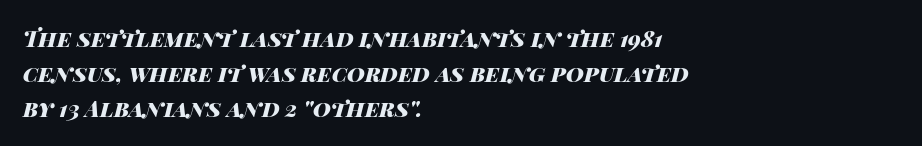
Stroke thickness is high; the sample reads as a true bold. Underlining? Definitely not there. Quick note: italic. Standard letterfit; no display-style spreading of the glyphs. The space between consecutive lines is moderate.
